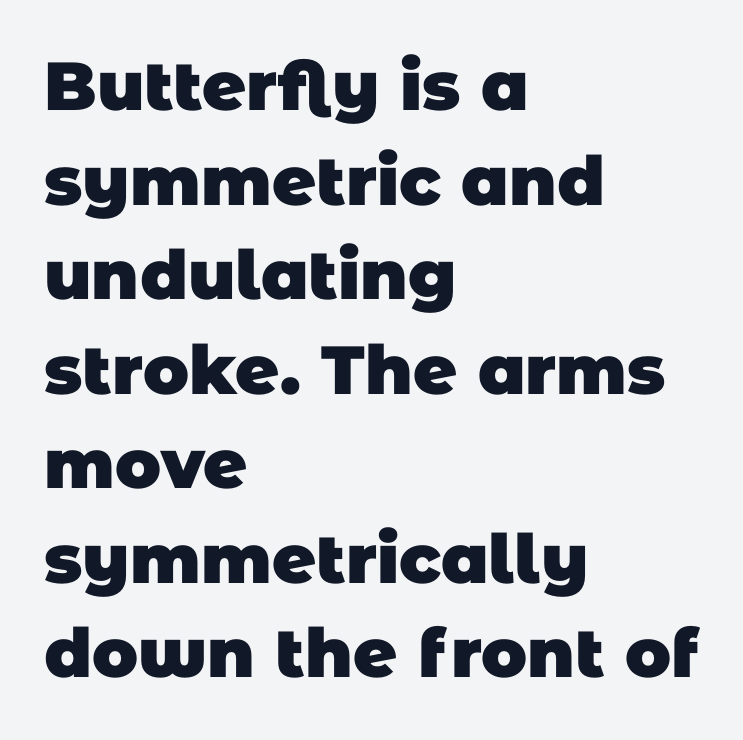
Grotesque or geometric, the face here clearly has no serifs. Leading: standard. These lines stack with their left ends in a neat column. You could not count columns in this text — the font is proportionally spaced. The tracking reads as untouched default to a designer's eye.
